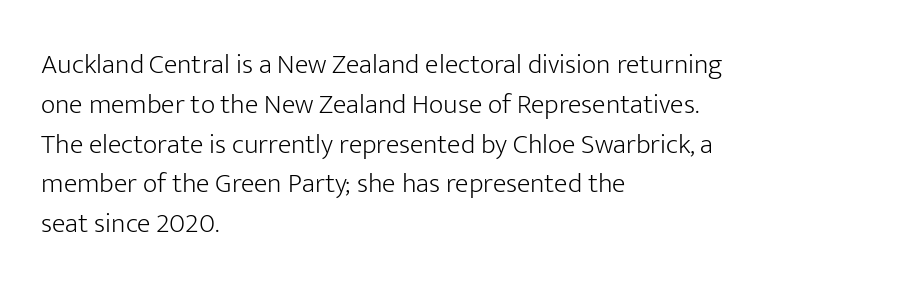
The image shows 28 px light sans-serif type, upright; set left-aligned, normal line spacing (1.42x), normal letter spacing, not underlined; low stroke contrast and a medium x-height.
